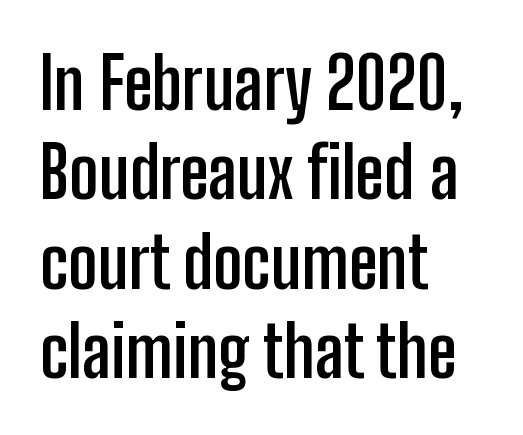
Q: Is the text bold? A: Yes.
Q: Is the text italic (slanted)? A: No, it is upright.
Q: Is the typeface a serif or a sans-serif typeface? A: Sans-serif.
Q: Is the text underlined? A: No.
Q: How is the paragraph aligned? A: Left-aligned.
Q: Is the spacing between letters normal or unusually wide? A: Normal.
Q: Is the spacing between lines tight, normal or loose? A: Normal.
Q: Width (condensed, normal, or wide)? A: Condensed.
Q: Stroke contrast? A: Low.
Q: x-height? A: Medium.
Q: Monospaced? A: No.
